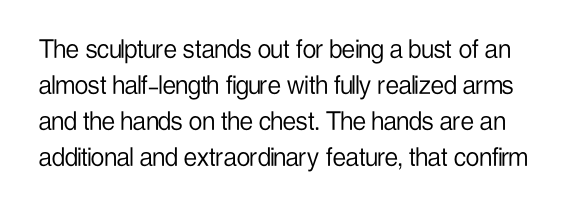
The image shows 30 px light, condensed sans-serif type, upright; set line spacing 1.2x, normal letter spacing, not underlined; low stroke contrast and a medium x-height.
